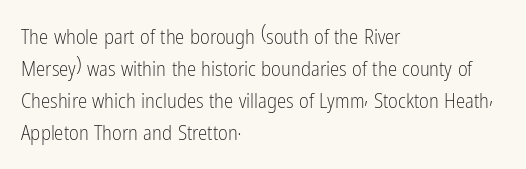
Q: Is the text bold? A: No.
Q: Is the text italic (slanted)? A: No, it is upright.
Q: Is the text underlined? A: No.
Q: How is the paragraph aligned? A: Left-aligned.
Q: Is the spacing between letters normal or unusually wide? A: Normal.
Q: Is the spacing between lines tight, normal or loose? A: Normal.
